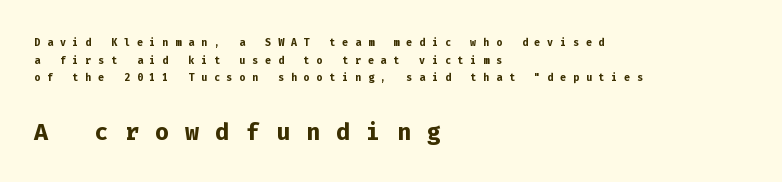
Does the type have serifs? No, each stem ends abruptly. The passage shown is typed in a monospace face where columns stay perfectly aligned. Quick note: not italic, upright. How are the letters spaced? Widely, with obvious added tracking.
